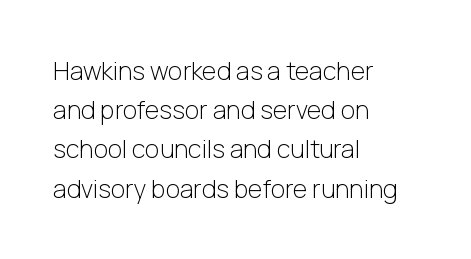
{"italic": "no", "bold": "no", "underline": "no", "align": "left", "line_spacing": "normal", "line_spacing_ratio": 1.57, "letter_spacing": "normal", "letter_spacing_em": 0.0, "glyph_px": 25}
